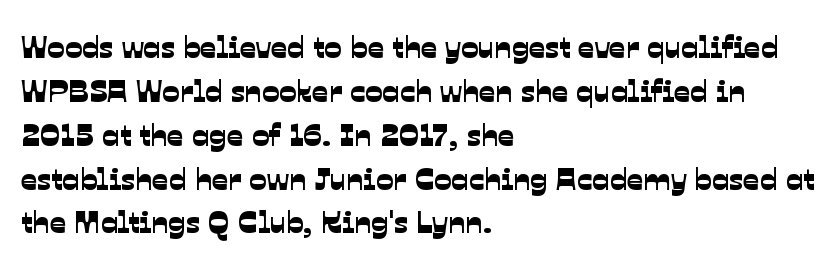
{"serif": "no", "width": "normal", "stroke_contrast": "low", "x_height": "medium", "monospaced": "no", "underline": "no", "align": "left", "line_spacing": "normal", "line_spacing_ratio": 1.37, "letter_spacing": "normal", "letter_spacing_em": 0.0, "glyph_px": 32}
